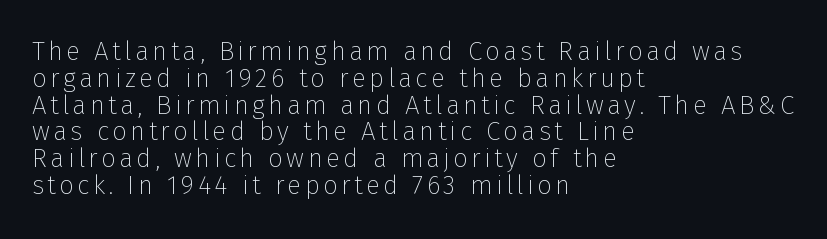
The image shows 26 px text type, upright; set left-aligned, tight line spacing (1.03x), not underlined.
